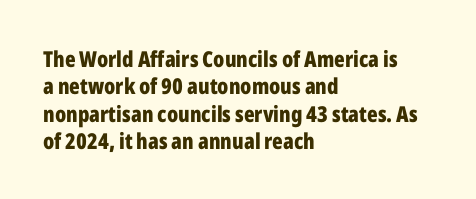
{"italic": "no", "bold": "yes", "underline": "no", "align": "left", "line_spacing_ratio": 1.24, "letter_spacing": "normal", "letter_spacing_em": 0.0, "glyph_px": 22}
